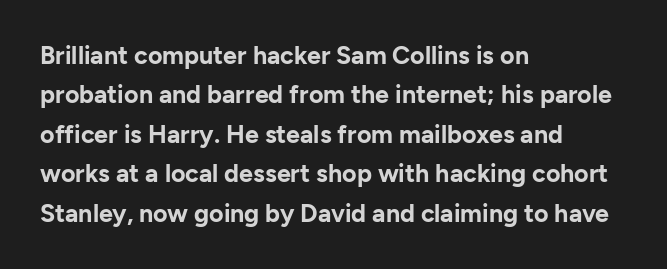
{"italic": "no", "bold": "yes", "underline": "no", "align": "left", "line_spacing": "normal", "line_spacing_ratio": 1.58, "letter_spacing": "normal", "letter_spacing_em": 0.0, "glyph_px": 25}
